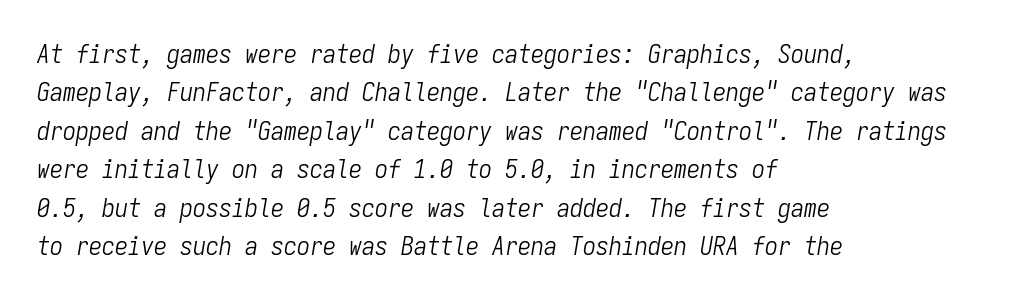
Q: Is the text bold? A: No.
Q: Is the text italic (slanted)? A: Yes, it leans right by about 9 degrees.
Q: Is the text underlined? A: No.
Q: How is the paragraph aligned? A: Left-aligned.
Q: Is the spacing between letters normal or unusually wide? A: Normal.
Q: Is the spacing between lines tight, normal or loose? A: Normal.
